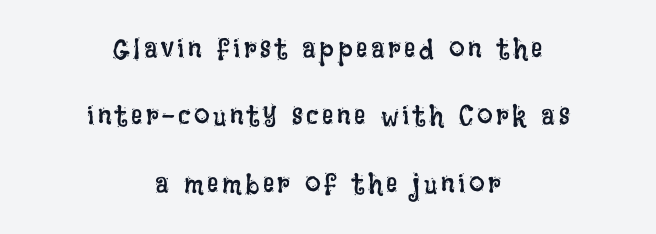
{"italic": "no", "bold": "no", "weight": "regular", "width": "condensed", "stroke_contrast": "low", "x_height": "large", "monospaced": "no", "underline": "no", "align": "center", "line_spacing": "loose", "line_spacing_ratio": 2.41, "glyph_px": 28}
